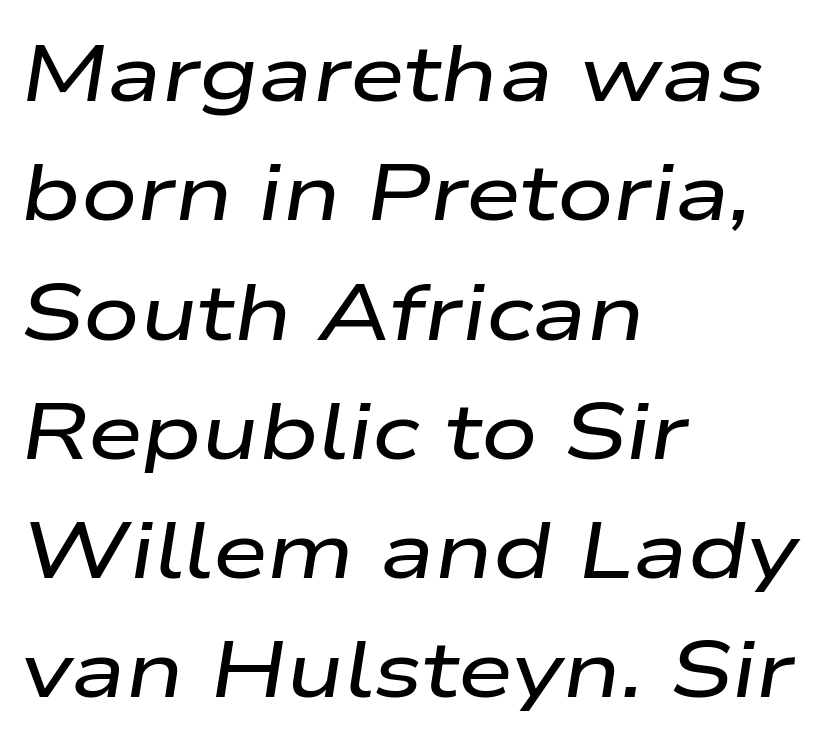
Q: Is the text italic (slanted)? A: Yes, it leans right by about 9 degrees.
Q: Is the text underlined? A: No.
Q: How is the paragraph aligned? A: Left-aligned.
Q: Is the spacing between letters normal or unusually wide? A: Normal.
Q: Is the spacing between lines tight, normal or loose? A: Normal.
Q: Width (condensed, normal, or wide)? A: Wide.
Q: Stroke contrast? A: Low.
Q: x-height? A: Medium.
Q: Monospaced? A: No.
